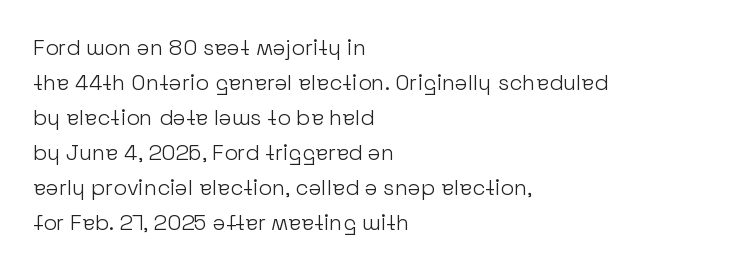
Q: Is the text bold? A: No.
Q: Is the text italic (slanted)? A: No, it is upright.
Q: Is the text underlined? A: No.
Q: How is the paragraph aligned? A: Left-aligned.
Q: Is the spacing between letters normal or unusually wide? A: Normal.
Q: Is the spacing between lines tight, normal or loose? A: Normal.
